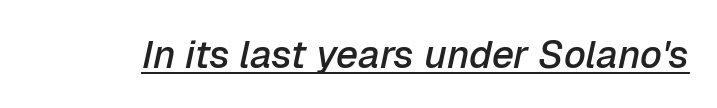
The face used here is a semibold: visibly heavier than regular, lighter than bold. Caption: lettering with a line underneath. The type is set solid horizontally, with unmodified tracking. Spacing verdict: proportional, widths tailored to each character. If you drew a line through each stem, it would be angled.
